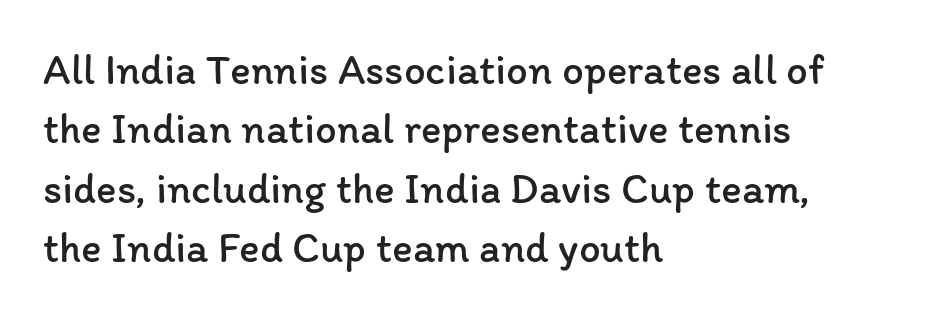
Q: Is the text bold? A: No.
Q: Is the text italic (slanted)? A: No, it is upright.
Q: Is the text underlined? A: No.
Q: How is the paragraph aligned? A: Left-aligned.
Q: Is the spacing between letters normal or unusually wide? A: Normal.
Q: Is the spacing between lines tight, normal or loose? A: Normal.
Q: Width (condensed, normal, or wide)? A: Normal.
Q: Stroke contrast? A: Low.
Q: x-height? A: Medium.
Q: Monospaced? A: No.
